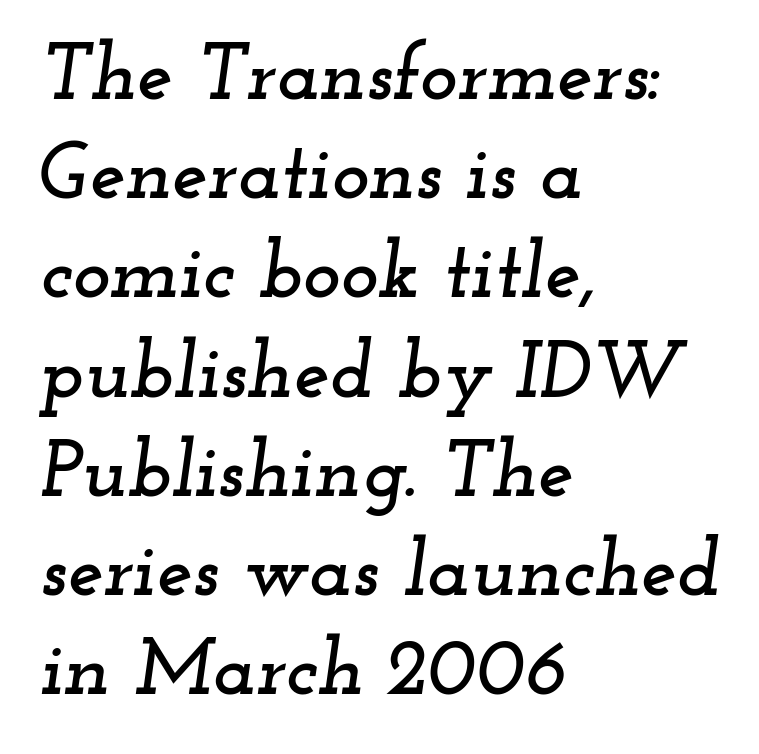
The image shows 80 px wide serif type, italic (leaning right); set left-aligned, line spacing 1.24x, normal letter spacing, not underlined; low stroke contrast and a small x-height.
